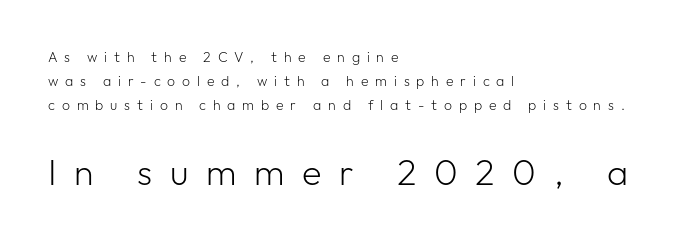
{"serif": "no", "italic": "no", "bold": "no", "weight": "light", "width": "normal", "stroke_contrast": "low", "x_height": "medium", "monospaced": "no", "underline": "no", "align": "left", "line_spacing_ratio": 1.71, "letter_spacing": "wide", "letter_spacing_em": 0.49, "larger_block": "second", "size_ratio": 2.57, "glyph_px": 36}
